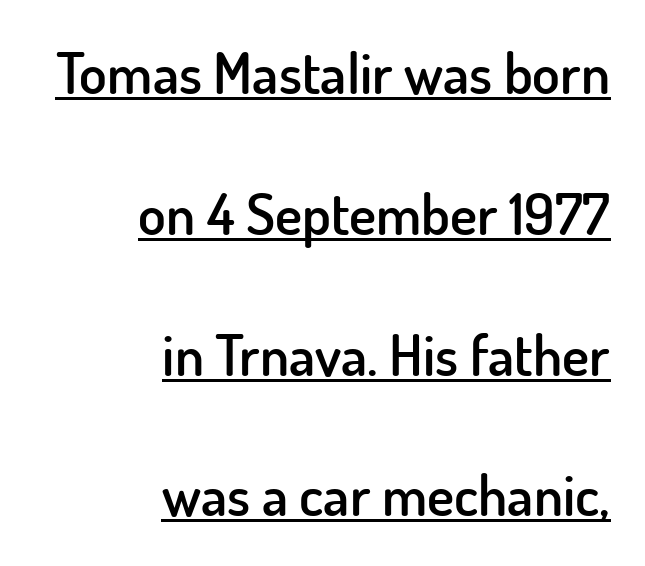
The image shows 57 px semibold sans-serif type, upright; set right-aligned, loose line spacing (2.47x), normal letter spacing, underlined; low stroke contrast and a small x-height.
